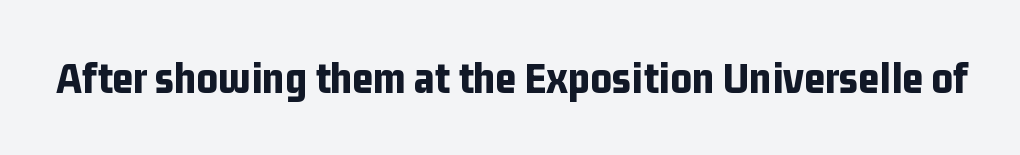
Q: Is the text bold? A: Yes.
Q: Is the text italic (slanted)? A: No, it is upright.
Q: Is the typeface a serif or a sans-serif typeface? A: Sans-serif.
Q: Is the text underlined? A: No.
Q: Is the spacing between letters normal or unusually wide? A: Normal.
Q: Width (condensed, normal, or wide)? A: Condensed.
Q: Stroke contrast? A: Low.
Q: x-height? A: Medium.
Q: Monospaced? A: No.
